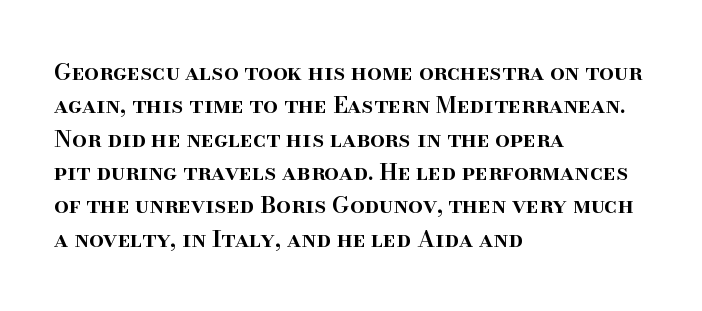
The line-height multiplier appears to be the usual default. The type is set solid horizontally, with unmodified tracking. This rendering uses left alignment, leaving the right contour irregular. Posture: vertical. Underlining? Definitely not there. The sample has been set in demibold, a notch under bold.
